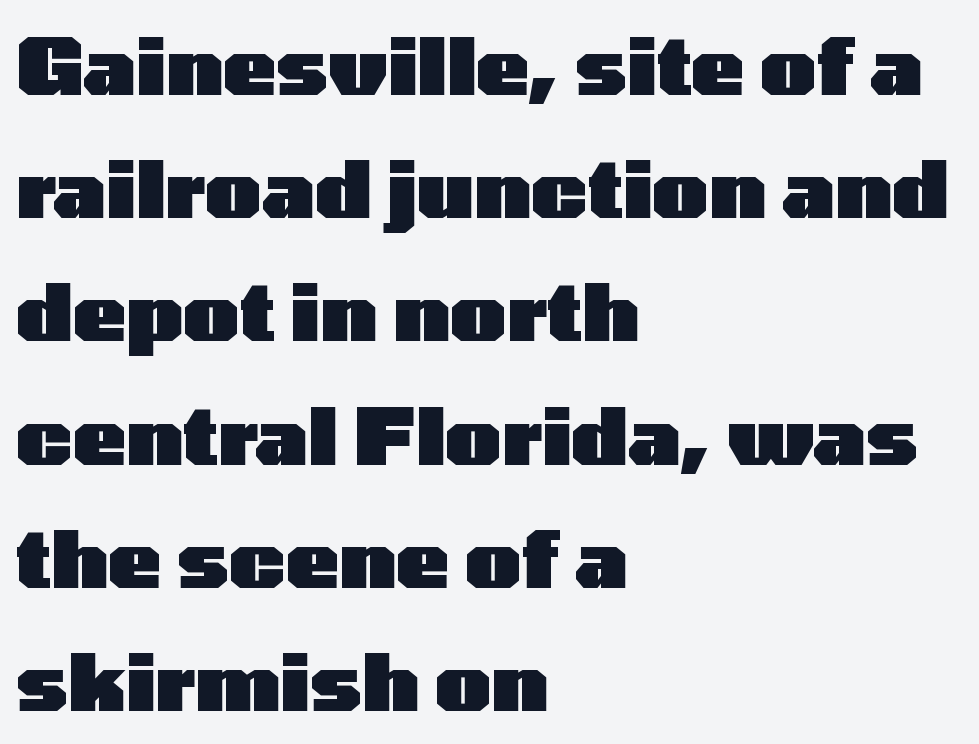
{"serif": "no", "italic": "no", "bold": "yes", "weight": "heavy", "width": "wide", "stroke_contrast": "low", "x_height": "medium", "monospaced": "no", "underline": "no", "align": "left", "line_spacing": "normal", "line_spacing_ratio": 1.56, "letter_spacing": "normal", "letter_spacing_em": 0.0, "glyph_px": 79}
